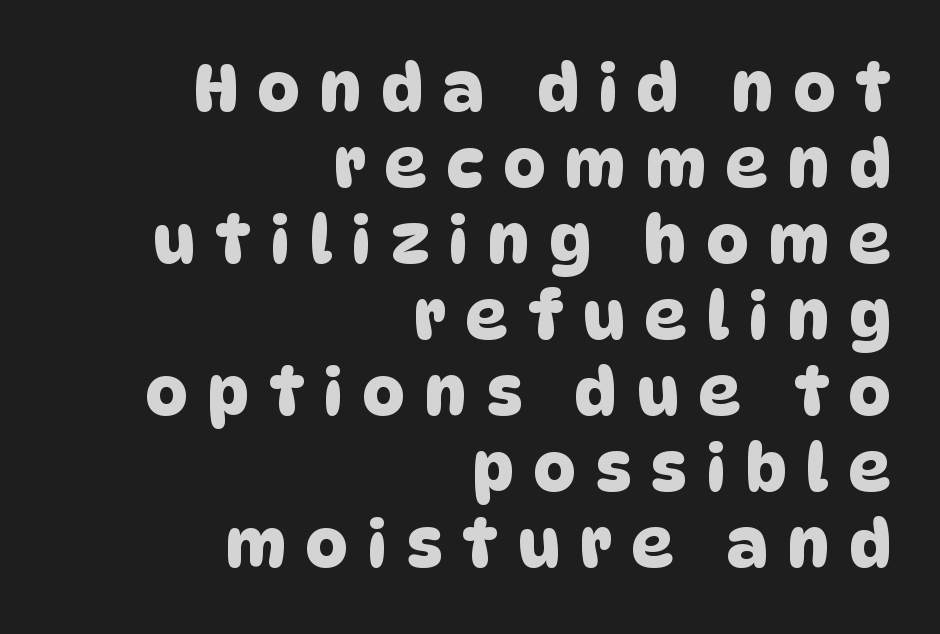
Q: Is the typeface a serif or a sans-serif typeface? A: Sans-serif.
Q: Is the text underlined? A: No.
Q: How is the paragraph aligned? A: Right-aligned.
Q: Is the spacing between letters normal or unusually wide? A: Unusually wide.
Q: Width (condensed, normal, or wide)? A: Normal.
Q: Stroke contrast? A: Low.
Q: x-height? A: Large.
Q: Monospaced? A: No.
